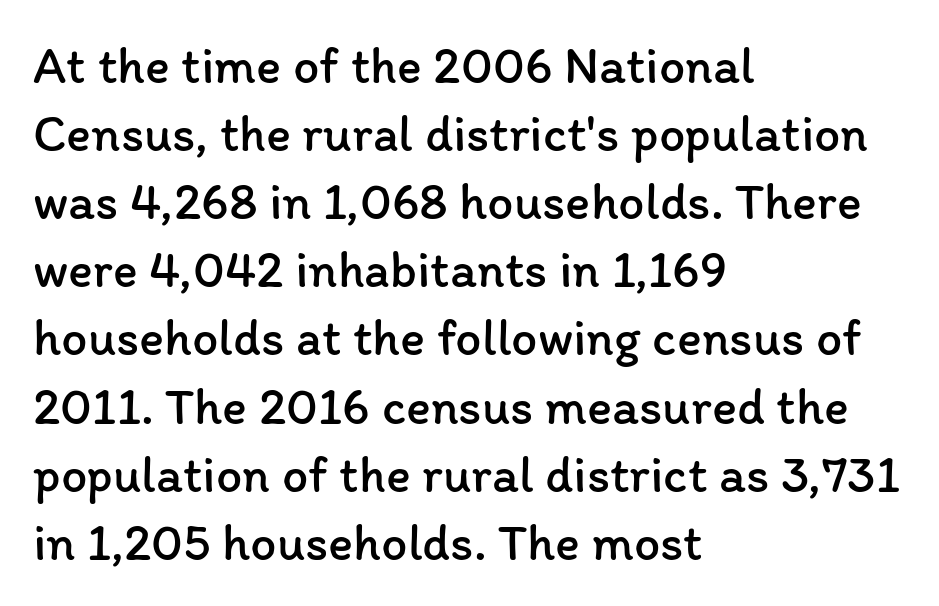
Q: Is the text bold? A: No.
Q: Is the text italic (slanted)? A: No, it is upright.
Q: Is the text underlined? A: No.
Q: How is the paragraph aligned? A: Left-aligned.
Q: Is the spacing between letters normal or unusually wide? A: Normal.
Q: Is the spacing between lines tight, normal or loose? A: Normal.
Q: Width (condensed, normal, or wide)? A: Normal.
Q: Stroke contrast? A: Low.
Q: x-height? A: Medium.
Q: Monospaced? A: No.
